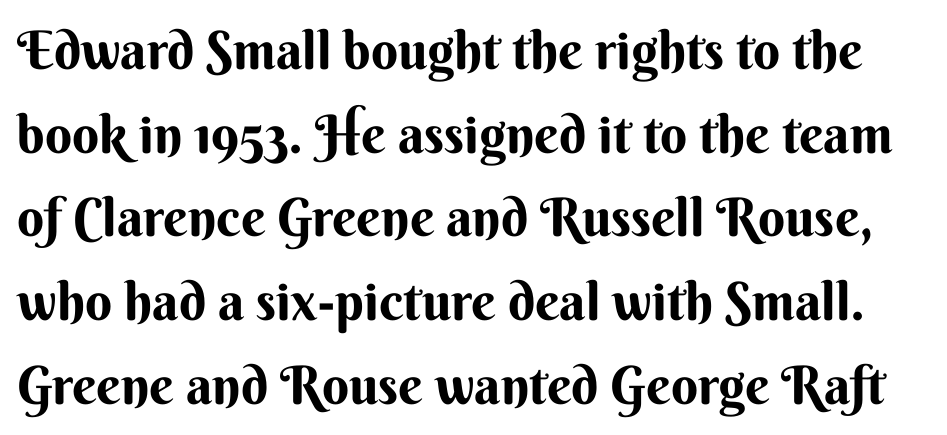
Spacing verdict: proportional, widths tailored to each character. Summary of vertical rhythm: regular, with standard interline spacing. Look at the tracking — it's just the regular setting, nothing added. You can tell it's not italic because the verticals are truly vertical.
